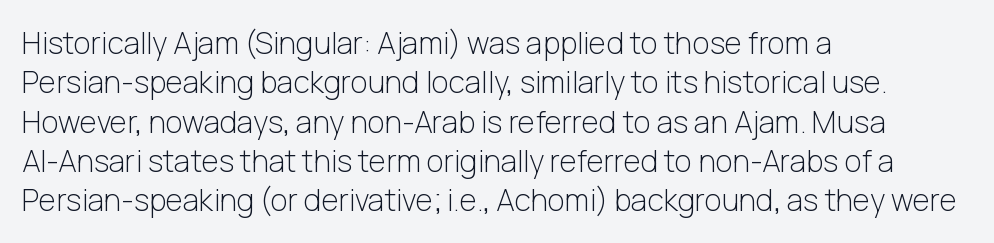
The image shows 30 px light sans-serif type, upright; set left-aligned, normal line spacing (1.31x), normal letter spacing, not underlined; low stroke contrast and a medium x-height.
